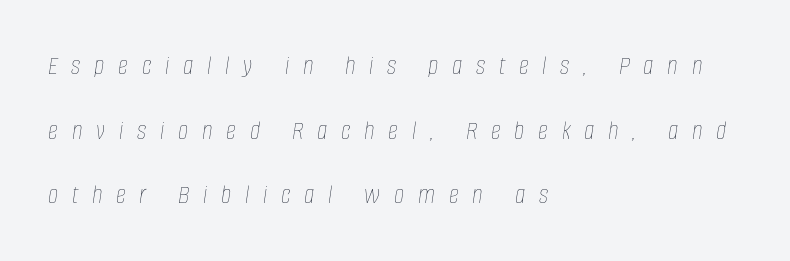
Designer's note — italics engaged. This reads as an unemphasized weight, regular at the heaviest. The letters are spread apart with noticeably loose tracking. Think of a printed novel: that variable character pitch is what you see here.
